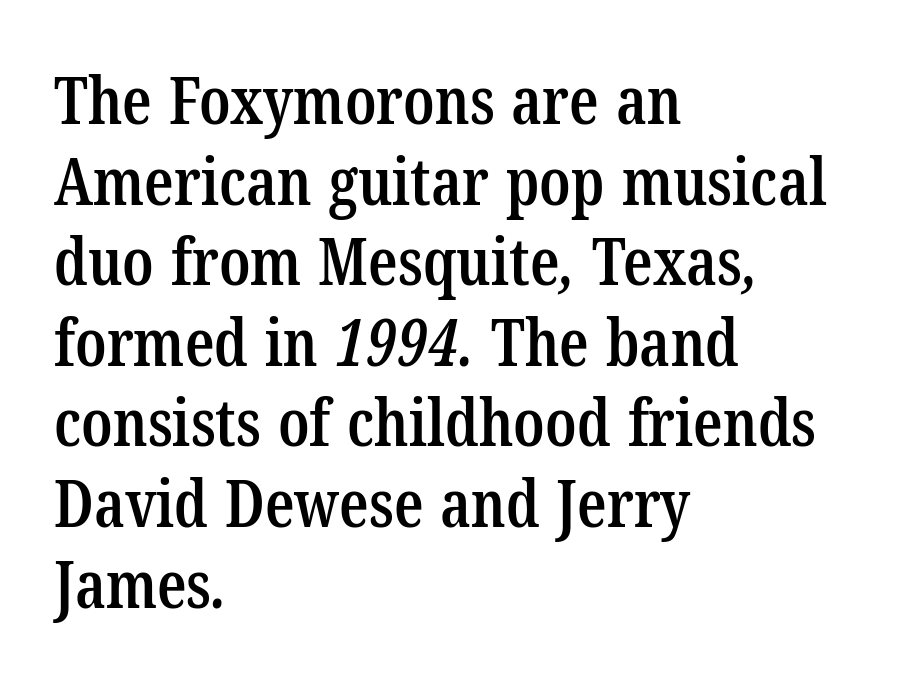
One-word summary of the alignment: left. The rendering shows small feet on the letterforms — a serif design. These lines keep a tight, regular rhythm from letter to letter. The typesetting leans somewhat heavy: a semibold. Anything drawn beneath the words? Only blank space.
